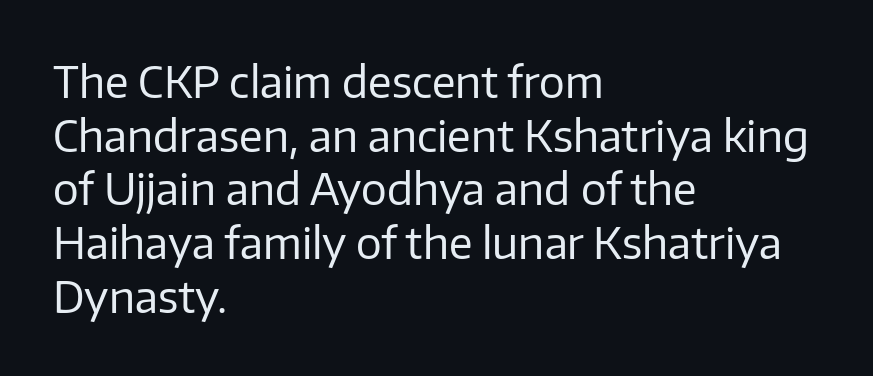
The image shows 43 px regular-weight sans-serif type, upright; set left-aligned, normal line spacing (1.25x), normal letter spacing, not underlined; low stroke contrast and a medium x-height.
